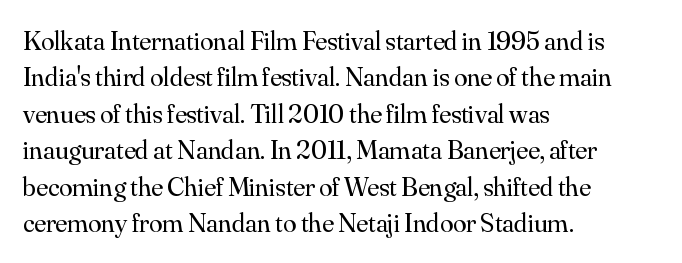
{"italic": "no", "bold": "no", "underline": "no", "align": "left", "line_spacing": "normal", "line_spacing_ratio": 1.35, "letter_spacing": "normal", "letter_spacing_em": 0.0, "glyph_px": 27}
